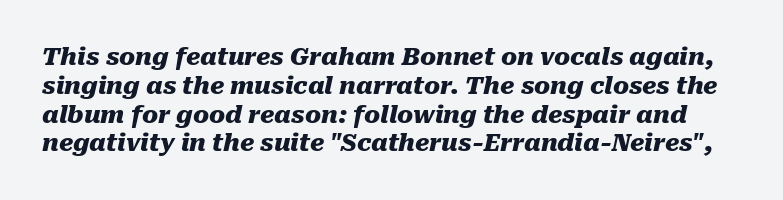
{"italic": "yes", "lean": "right", "slant_degrees": 10, "bold": "yes", "underline": "no", "line_spacing_ratio": 1.2, "letter_spacing": "normal", "letter_spacing_em": 0.0, "glyph_px": 24}
